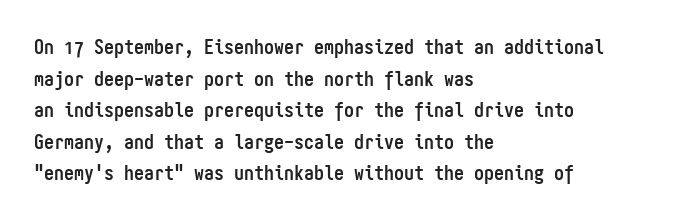
Q: Is the text bold? A: Yes.
Q: Is the text italic (slanted)? A: No, it is upright.
Q: Is the text underlined? A: No.
Q: How is the paragraph aligned? A: Left-aligned.
Q: Is the spacing between letters normal or unusually wide? A: Normal.
Q: Is the spacing between lines tight, normal or loose? A: Normal.
